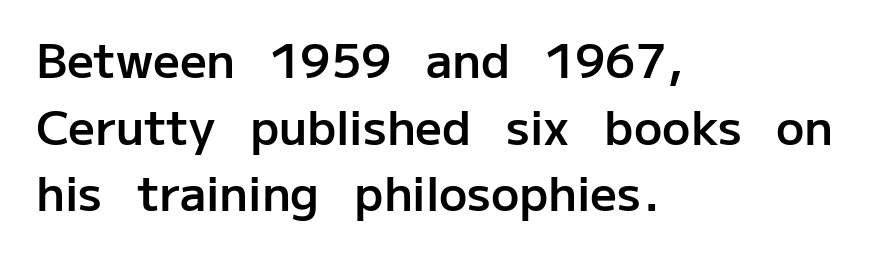
The image shows 47 px semibold sans-serif type, upright; set left-aligned, normal line spacing (1.42x), normal letter spacing, not underlined; low stroke contrast and a medium x-height.
